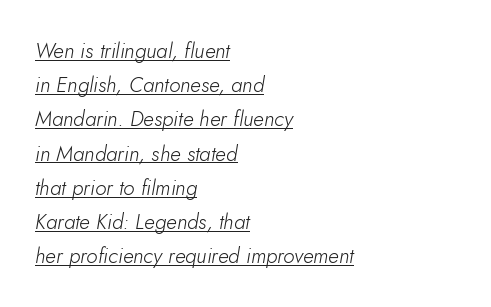
The passage shown is underscored from start to finish. A light-to-regular cut is what we see here. Glyph-to-glyph distance matches everyday printed text. The lines are quadded left. The passage shown stacks its lines at a standard gap.
